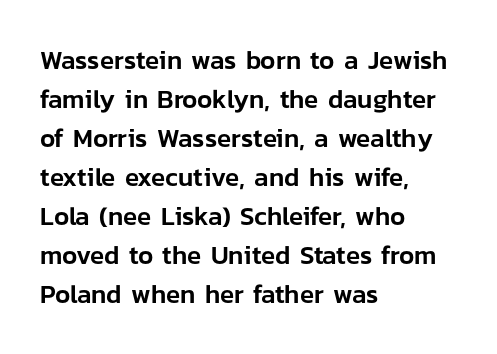
Q: Is the text italic (slanted)? A: No, it is upright.
Q: Is the text underlined? A: No.
Q: How is the paragraph aligned? A: Left-aligned.
Q: Is the spacing between letters normal or unusually wide? A: Normal.
Q: Is the spacing between lines tight, normal or loose? A: Normal.
